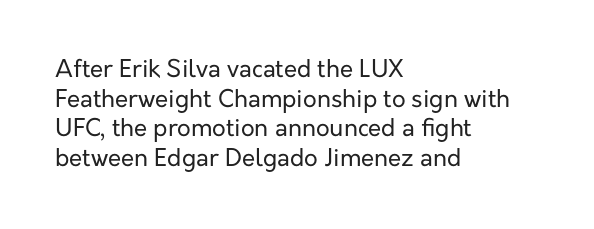
{"italic": "no", "bold": "no", "underline": "no", "align": "left", "line_spacing_ratio": 1.23, "letter_spacing": "normal", "letter_spacing_em": 0.0, "glyph_px": 24}
